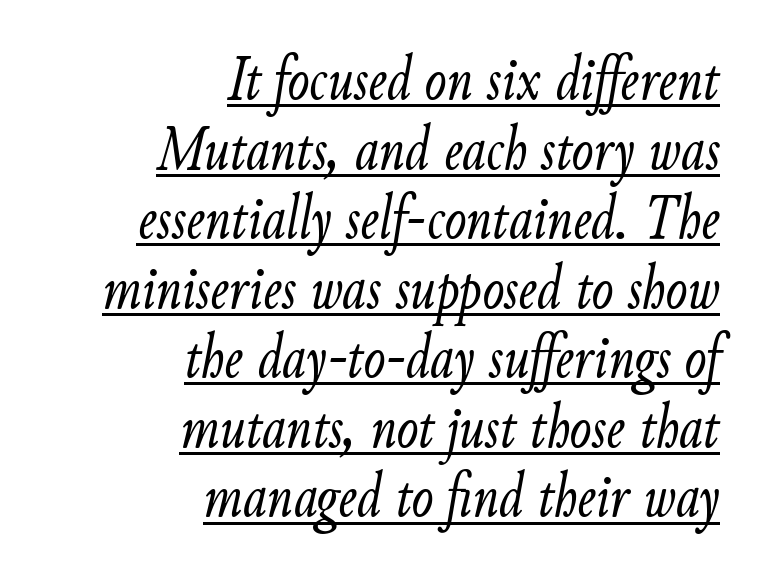
{"italic": "yes", "lean": "right", "slant_degrees": 9, "bold": "no", "weight": "light", "width": "condensed", "stroke_contrast": "low", "x_height": "small", "monospaced": "no", "underline": "yes", "align": "right", "line_spacing": "tight", "line_spacing_ratio": 1.07, "letter_spacing": "normal", "letter_spacing_em": 0.0, "glyph_px": 65}
